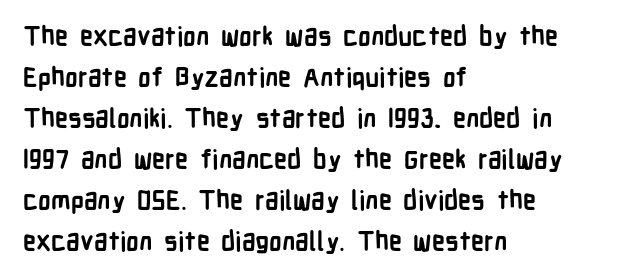
{"italic": "no", "bold": "yes", "underline": "no", "align": "left", "line_spacing": "normal", "line_spacing_ratio": 1.58, "letter_spacing": "normal", "letter_spacing_em": 0.0, "glyph_px": 26}
